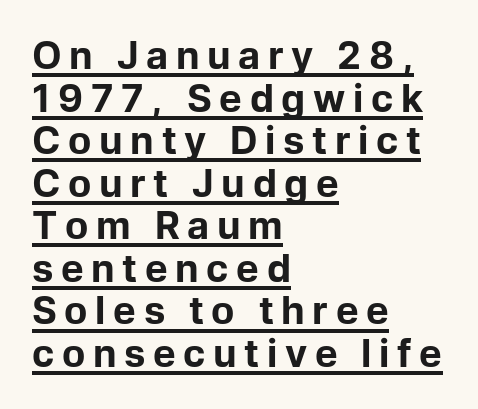
Q: Is the text bold? A: Yes.
Q: Is the text italic (slanted)? A: No, it is upright.
Q: Is the typeface a serif or a sans-serif typeface? A: Sans-serif.
Q: Is the text underlined? A: Yes.
Q: How is the paragraph aligned? A: Left-aligned.
Q: Is the spacing between letters normal or unusually wide? A: Unusually wide.
Q: Is the spacing between lines tight, normal or loose? A: Tight.
Q: Width (condensed, normal, or wide)? A: Normal.
Q: Stroke contrast? A: Low.
Q: x-height? A: Medium.
Q: Monospaced? A: No.
